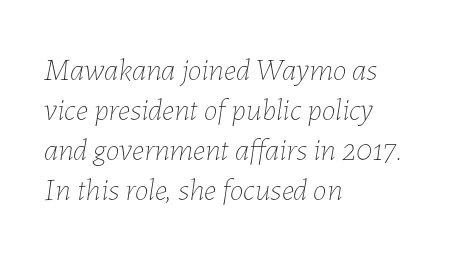
The image shows 31 px thin type, italic (leaning right); set left-aligned, normal line spacing (1.29x), normal letter spacing, not underlined; low stroke contrast and a medium x-height.
